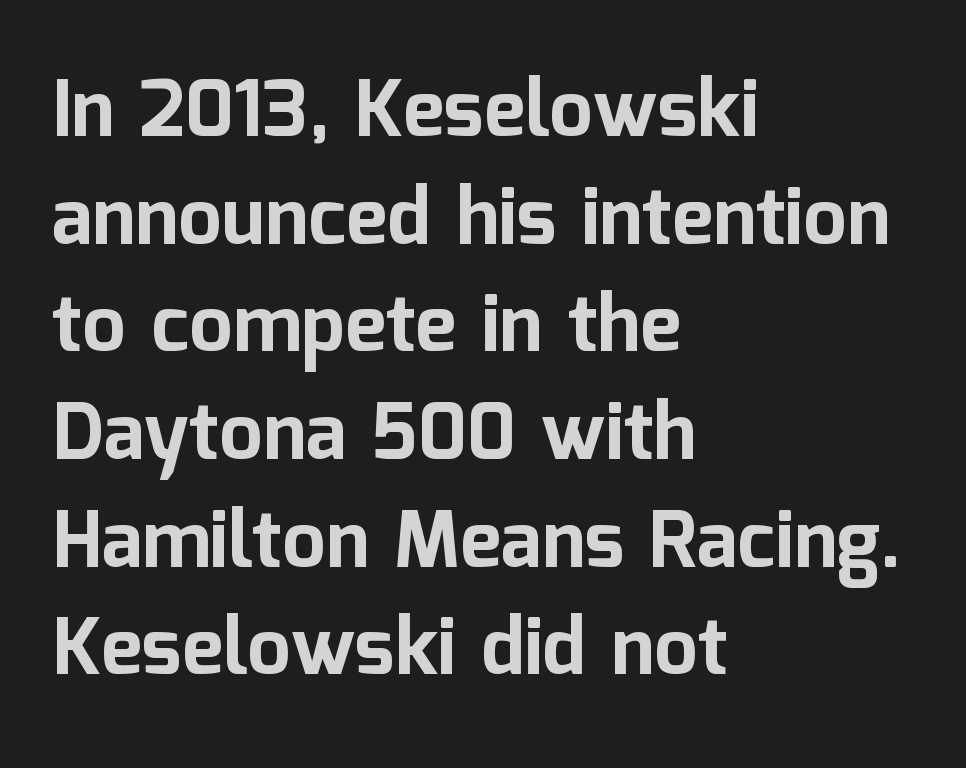
Note the varied advance widths — an 'i' is clearly narrower than an 'm'. This sample uses an upright cut, with every glyph sitting square on the baseline. Weight: bold. Leading: standard. Is the letter spacing exaggerated? No — it looks like the ordinary default.
